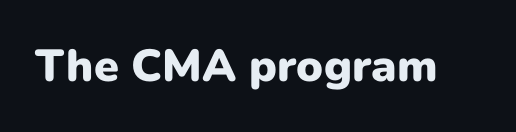
When letters stand straight like this, we call the style roman or upright. Varying glyph widths throughout — classic text-font behaviour. These lines keep a tight, regular rhythm from letter to letter. The rendering shows plain stroke endings on the letterforms — a sans-serif design. Bold? Absolutely — the strokes are thick and heavy.
